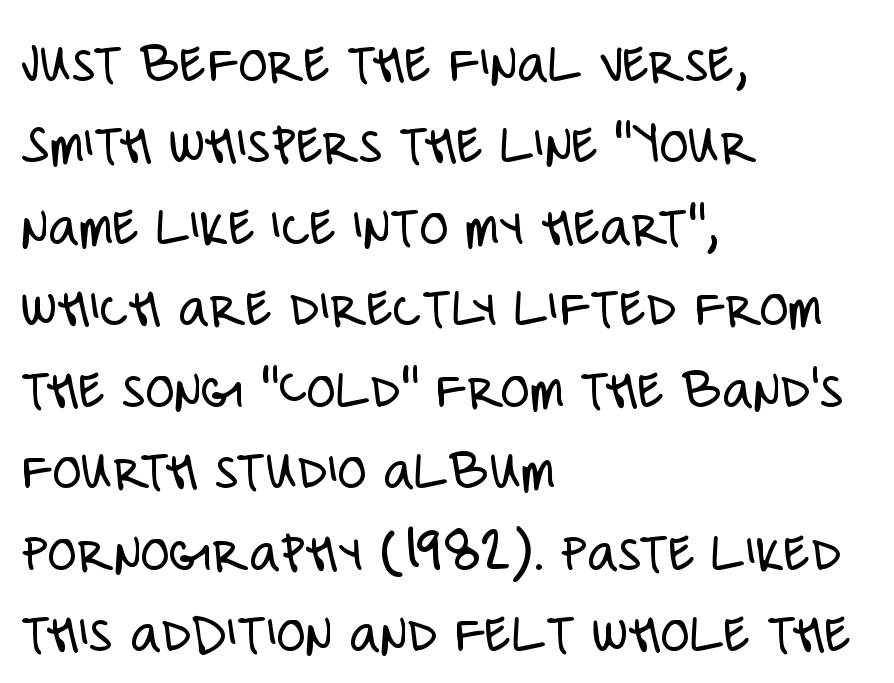
The image shows 59 px light, condensed sans-serif type, upright; set left-aligned, normal line spacing (1.38x), normal letter spacing, not underlined; low stroke contrast and a large x-height.
